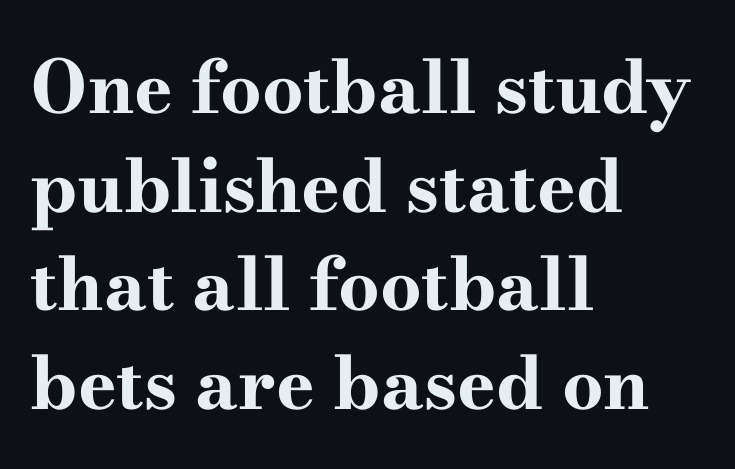
{"serif": "yes", "italic": "no", "bold": "yes", "weight": "bold", "width": "wide", "stroke_contrast": "high", "x_height": "small", "monospaced": "no", "underline": "no", "align": "left", "line_spacing": "normal", "line_spacing_ratio": 1.35, "letter_spacing": "normal", "letter_spacing_em": 0.0, "glyph_px": 73}
